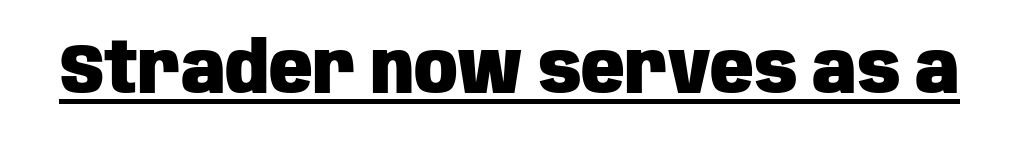
The face used here appears with an underline applied. The letterforms sit shoulder to shoulder at normal distance. A full-strength bold gives these letters their thick strokes. Posture: upright roman. Is this a fixed-width face? No — the glyphs have proportional, varying widths.
